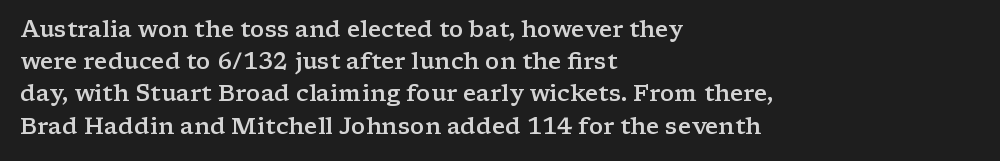
Q: Is the text bold? A: Semi-bold.
Q: Is the text italic (slanted)? A: No, it is upright.
Q: Is the text underlined? A: No.
Q: How is the paragraph aligned? A: Left-aligned.
Q: Is the spacing between letters normal or unusually wide? A: Normal.
Q: Is the spacing between lines tight, normal or loose? A: Normal.
